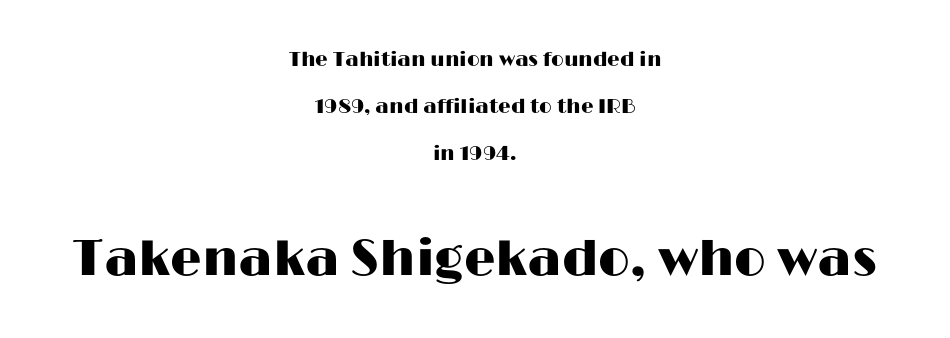
Q: Is the text italic (slanted)? A: No, it is upright.
Q: Is the typeface a serif or a sans-serif typeface? A: Sans-serif.
Q: Is the text underlined? A: No.
Q: How is the paragraph aligned? A: Centered.
Q: Is the spacing between letters normal or unusually wide? A: Normal.
Q: Is the spacing between lines tight, normal or loose? A: Loose.
Q: Which block of text is set in a larger size, the first (top) or the second (bottom)? A: The second (bottom) one.
Q: Width (condensed, normal, or wide)? A: Wide.
Q: Stroke contrast? A: High.
Q: x-height? A: Medium.
Q: Monospaced? A: No.
